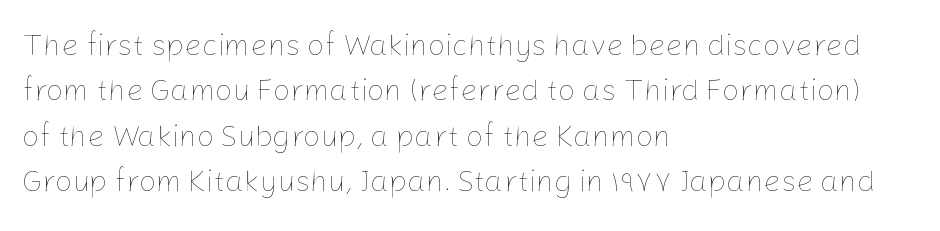
{"italic": "no", "bold": "no", "weight": "thin", "width": "normal", "stroke_contrast": "low", "x_height": "medium", "monospaced": "no", "underline": "no", "align": "left", "line_spacing": "normal", "line_spacing_ratio": 1.51, "letter_spacing": "normal", "letter_spacing_em": 0.0, "glyph_px": 30}
